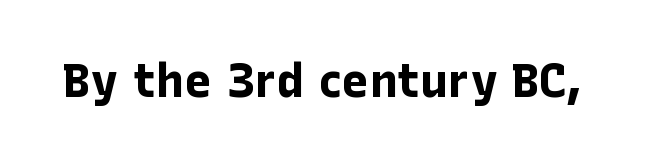
The letters advance in unequal steps, a hallmark of proportional type. The line texture is even and compact thanks to regular tracking. Look at the stroke-to-counter ratio: heavy, a bold. Classification — sans serif.
